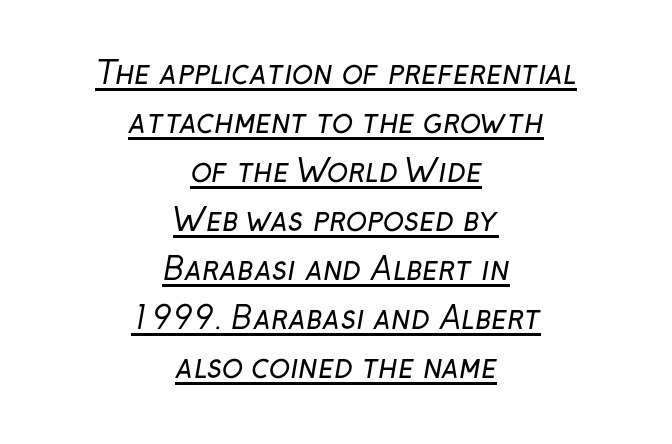
{"serif": "no", "bold": "no", "weight": "regular", "width": "normal", "stroke_contrast": "low", "x_height": "medium", "monospaced": "no", "underline": "yes", "align": "center", "line_spacing": "normal", "line_spacing_ratio": 1.58, "letter_spacing": "normal", "letter_spacing_em": 0.0, "glyph_px": 31}
